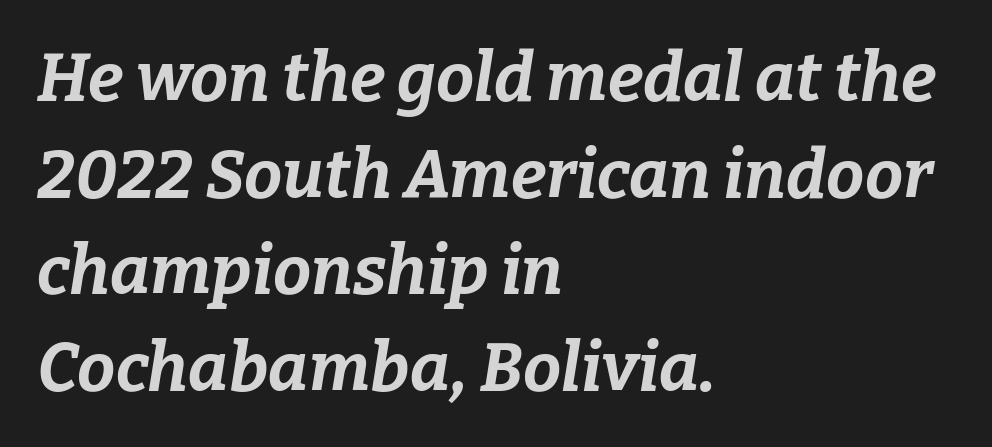
Clear beneath every line of the passage. Caption: standard tracking, unaltered. Leading: standard. The font's italic variant was chosen for this text.
